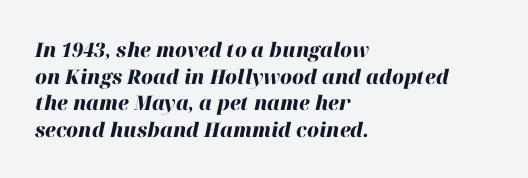
{"italic": "yes", "lean": "right", "slant_degrees": 12, "bold": "yes", "underline": "no", "align": "left", "line_spacing": "normal", "line_spacing_ratio": 1.33, "letter_spacing": "normal", "letter_spacing_em": 0.0, "glyph_px": 20}
